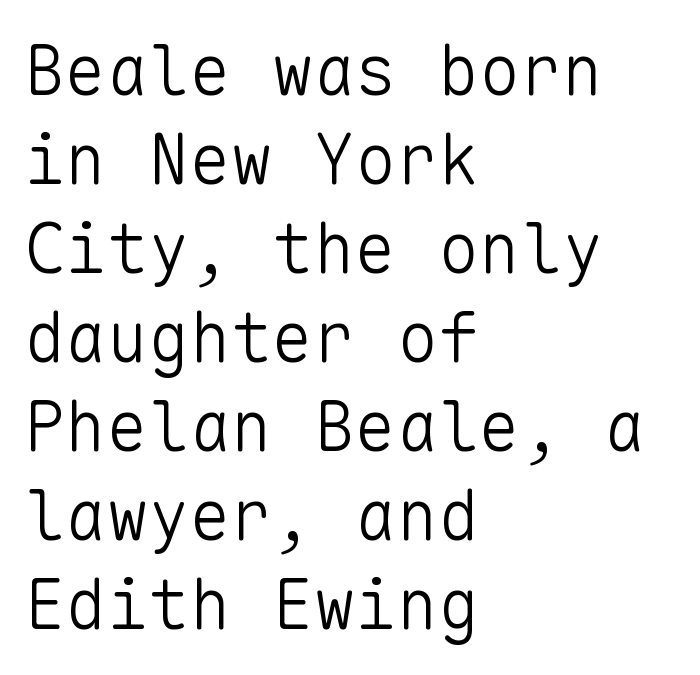
The image shows 69 px light sans-serif type, upright, monospaced; set left-aligned, normal line spacing (1.29x), normal letter spacing, not underlined; low stroke contrast and a medium x-height.
